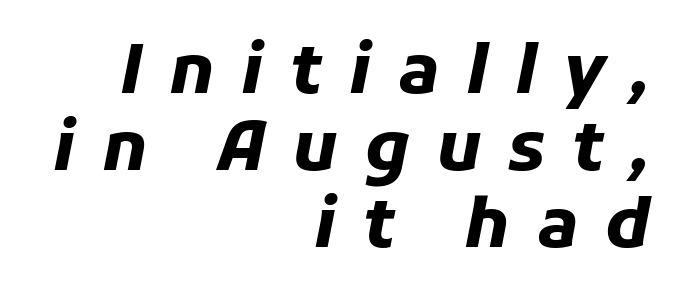
Q: Is the text bold? A: Yes.
Q: Is the text italic (slanted)? A: Yes, it leans right by about 11 degrees.
Q: Is the text underlined? A: No.
Q: How is the paragraph aligned? A: Right-aligned.
Q: Is the spacing between letters normal or unusually wide? A: Unusually wide.
Q: Is the spacing between lines tight, normal or loose? A: Tight.
Q: Width (condensed, normal, or wide)? A: Normal.
Q: Stroke contrast? A: Low.
Q: x-height? A: Medium.
Q: Monospaced? A: No.
